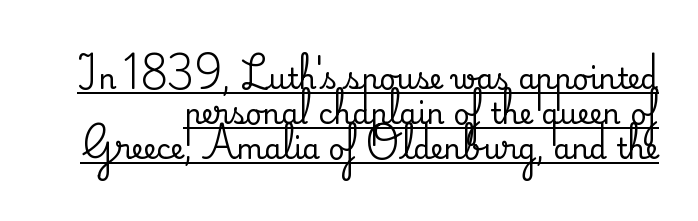
{"serif": "yes", "italic": "no", "width": "normal", "stroke_contrast": "medium", "x_height": "small", "monospaced": "no", "underline": "yes", "line_spacing": "normal", "line_spacing_ratio": 1.25, "letter_spacing": "normal", "letter_spacing_em": 0.0, "glyph_px": 28}
